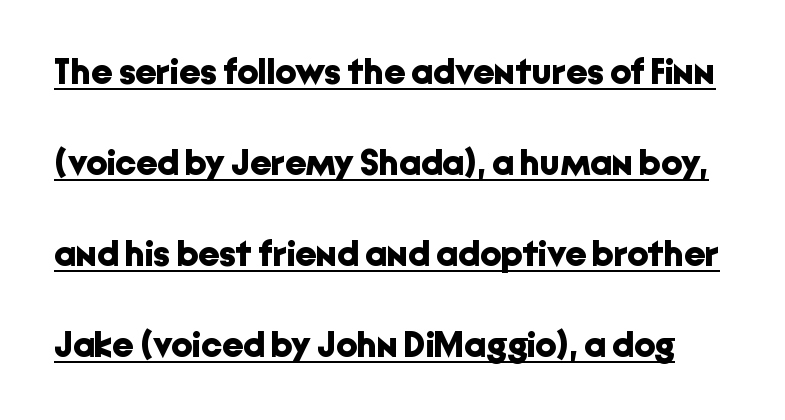
{"serif": "no", "italic": "no", "bold": "yes", "weight": "bold", "width": "normal", "stroke_contrast": "low", "x_height": "medium", "monospaced": "no", "underline": "yes", "line_spacing": "loose", "line_spacing_ratio": 2.46, "letter_spacing": "normal", "letter_spacing_em": 0.0, "glyph_px": 37}
